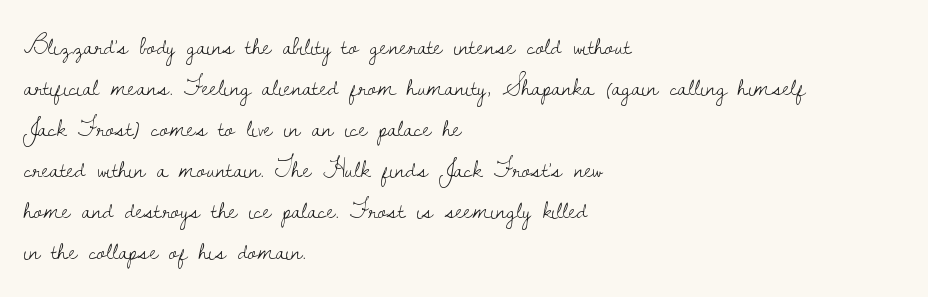
{"bold": "no", "underline": "no", "align": "left", "line_spacing": "normal", "line_spacing_ratio": 1.58, "letter_spacing": "normal", "letter_spacing_em": 0.0, "glyph_px": 26}
